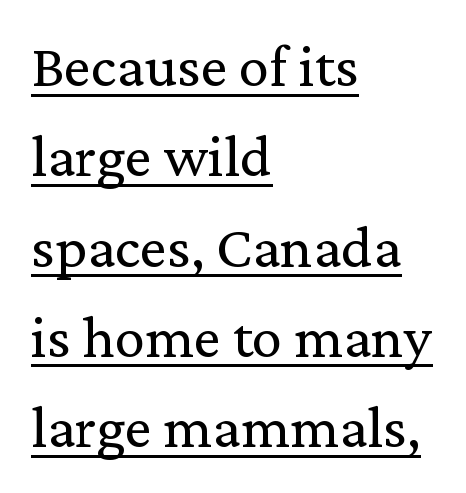
These lines are composed in type with serifs. Each letter keeps its own natural width here, so spacing adapts to shape. Unlike italic type, these characters show no tilt at all. Successive baselines arrive at the customary interval. This reads as an unemphasized weight, regular at the heaviest.
